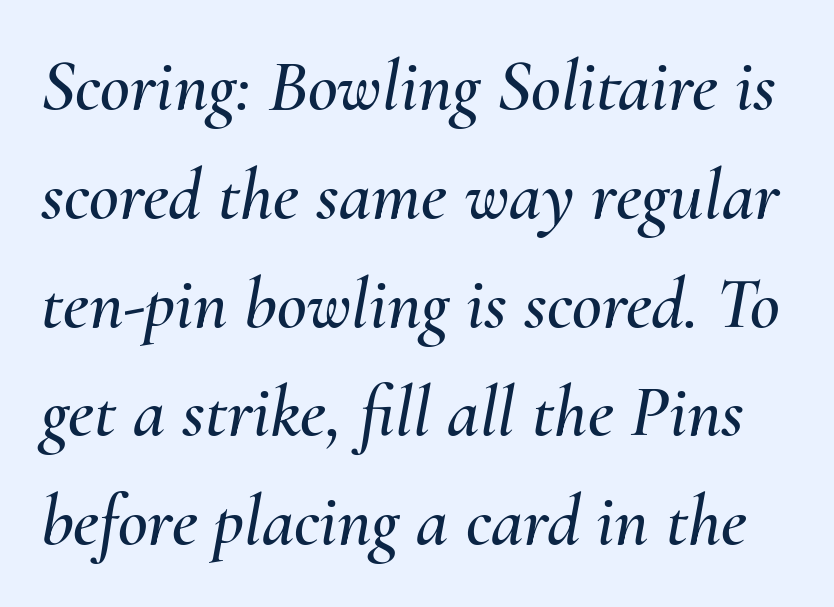
The image shows 73 px text type, italic (leaning right); set normal line spacing (1.49x), normal letter spacing, not underlined; medium stroke contrast and a small x-height.
